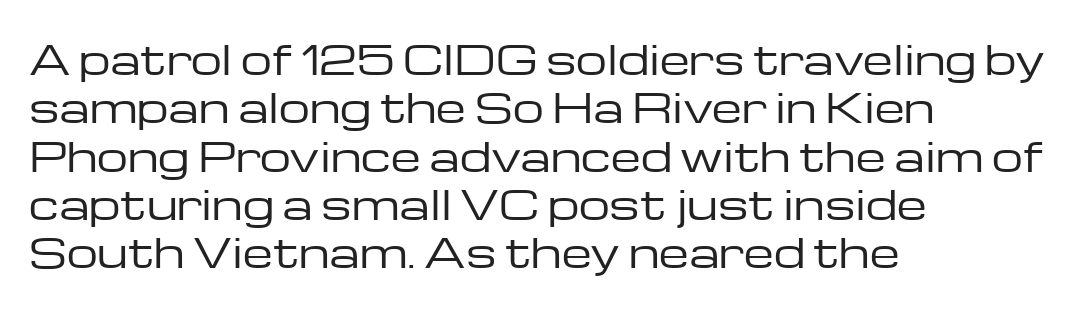
The image shows 39 px regular-weight, wide sans-serif type, upright; set left-aligned, line spacing 1.24x, normal letter spacing, not underlined; low stroke contrast and a medium x-height.
